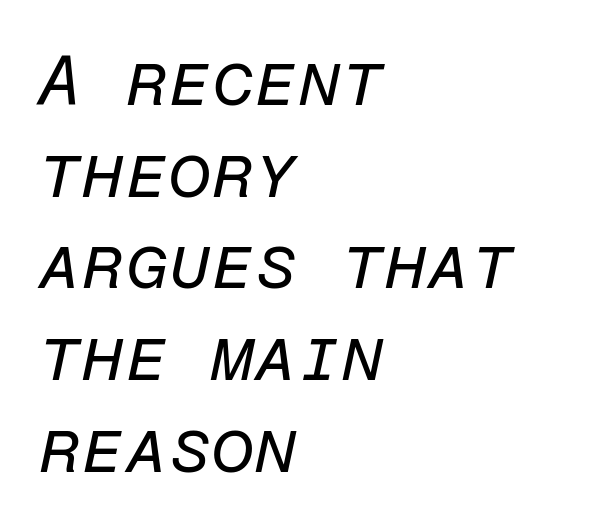
Default kerning and tracking; the words read as compact shapes. One glance says typical: line gaps are just what's usual. A light-to-regular cut is what we see here. Characters are canted at an angle relative to the baseline's perpendicular.
